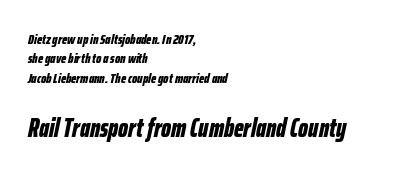
Interline gaps are of average width in this sample. Caption: standard tracking, unaltered. In CSS terms this would be text-align: left. No word sits above an underline. Each glyph is drawn with heavy, bold strokes.
